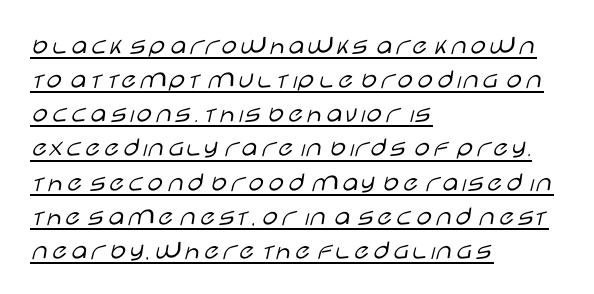
Q: Is the text bold? A: No.
Q: Is the text italic (slanted)? A: Yes.
Q: Is the typeface a serif or a sans-serif typeface? A: Sans-serif.
Q: Is the text underlined? A: Yes.
Q: How is the paragraph aligned? A: Left-aligned.
Q: Is the spacing between letters normal or unusually wide? A: Normal.
Q: Width (condensed, normal, or wide)? A: Wide.
Q: Stroke contrast? A: Low.
Q: x-height? A: Large.
Q: Monospaced? A: No.
